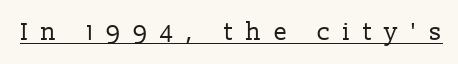
{"italic": "no", "bold": "no", "underline": "yes", "letter_spacing": "wide", "letter_spacing_em": 0.49, "glyph_px": 25}
